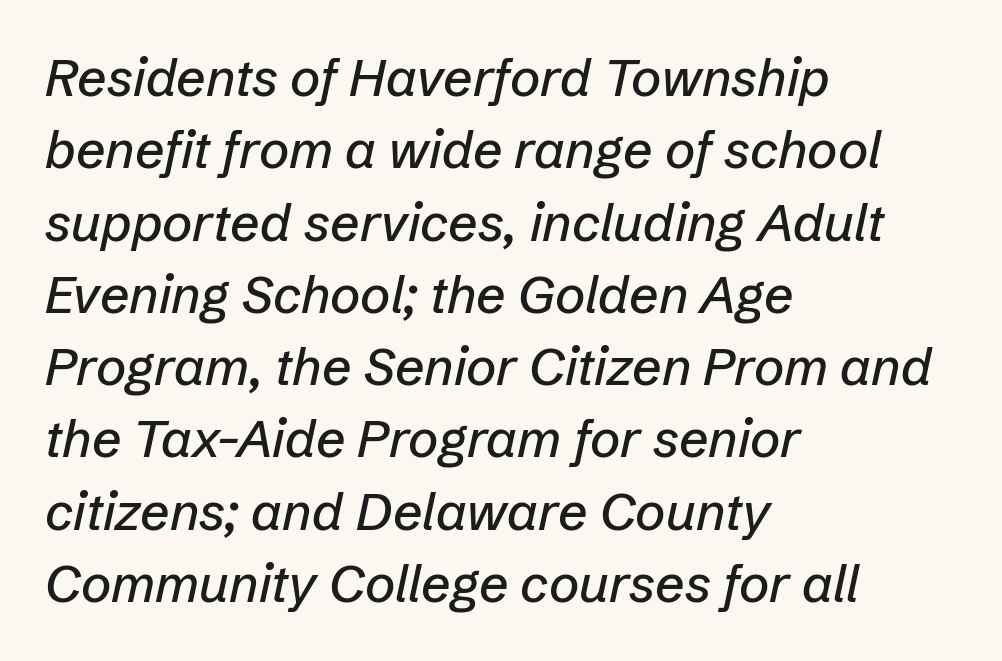
Q: Is the text italic (slanted)? A: Yes, it leans right by about 12 degrees.
Q: Is the text underlined? A: No.
Q: How is the paragraph aligned? A: Left-aligned.
Q: Is the spacing between letters normal or unusually wide? A: Normal.
Q: Is the spacing between lines tight, normal or loose? A: Normal.
Q: Width (condensed, normal, or wide)? A: Normal.
Q: Stroke contrast? A: Low.
Q: x-height? A: Medium.
Q: Monospaced? A: No.
